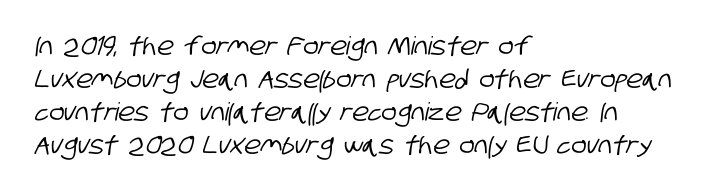
{"underline": "no", "align": "left", "line_spacing": "normal", "line_spacing_ratio": 1.32, "letter_spacing": "normal", "letter_spacing_em": 0.0, "glyph_px": 25}
